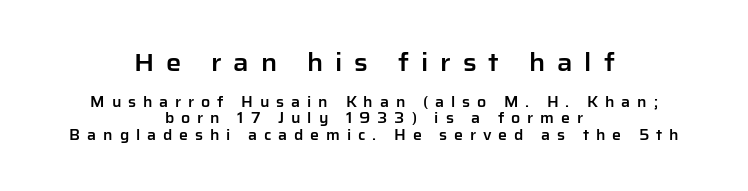
Top chunk: large. Bottom chunk: small. No italicization has been applied; the sample stays upright. Honestly, the letter spacing is so wide it's the main thing you notice. The typesetter chose a symmetrical, centered arrangement here. Descenders hang freely into open space.
